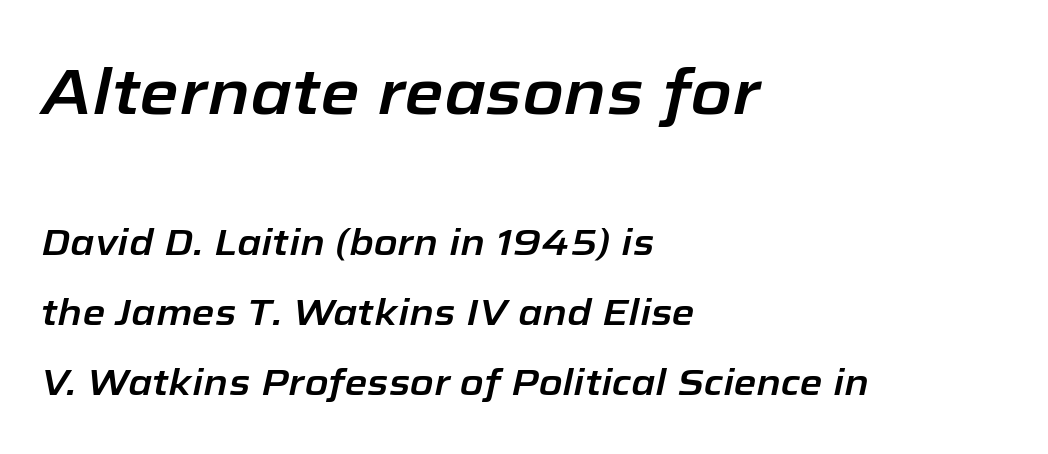
The image shows 64 px text type, italic (leaning right); set left-aligned, line spacing 1.89x, normal letter spacing, not underlined; the first (top) block is 1.73x larger; low stroke contrast and a medium x-height.
